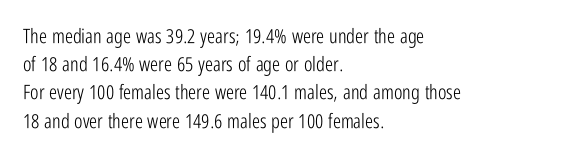
{"italic": "no", "bold": "no", "underline": "no", "align": "left", "line_spacing": "normal", "line_spacing_ratio": 1.41, "letter_spacing": "normal", "letter_spacing_em": 0.0, "glyph_px": 20}
